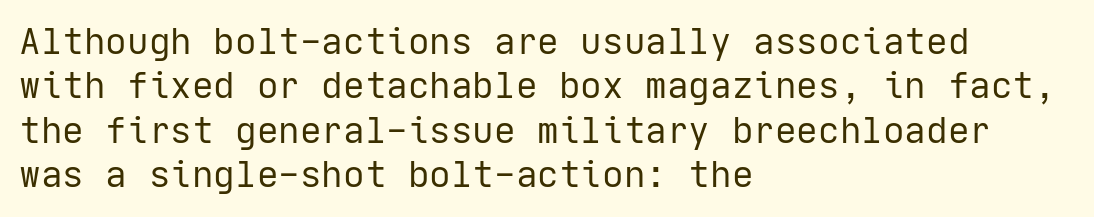
The image shows 36 px regular-weight sans-serif type, upright; set left-aligned, line spacing 1.23x, normal letter spacing, not underlined; low stroke contrast and a medium x-height.
